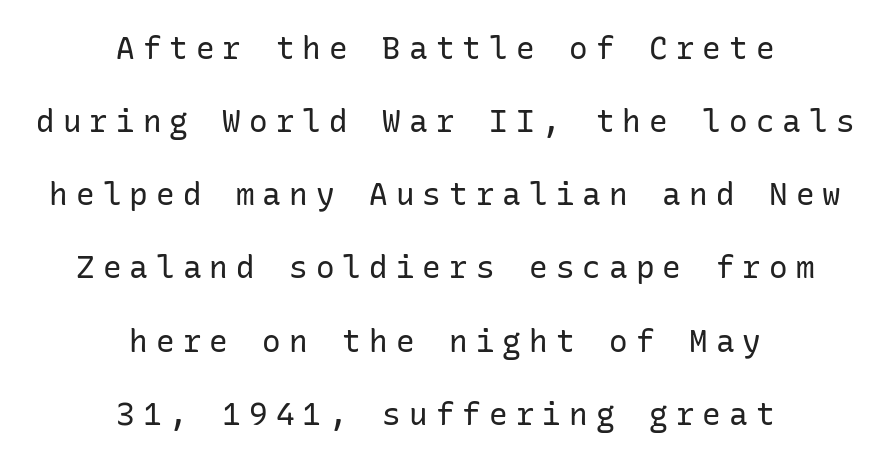
Q: Is the text bold? A: No.
Q: Is the text italic (slanted)? A: No, it is upright.
Q: Is the typeface a serif or a sans-serif typeface? A: Sans-serif.
Q: Is the text underlined? A: No.
Q: How is the paragraph aligned? A: Centered.
Q: Is the spacing between letters normal or unusually wide? A: Unusually wide.
Q: Is the spacing between lines tight, normal or loose? A: Loose.
Q: Width (condensed, normal, or wide)? A: Normal.
Q: Stroke contrast? A: Low.
Q: x-height? A: Medium.
